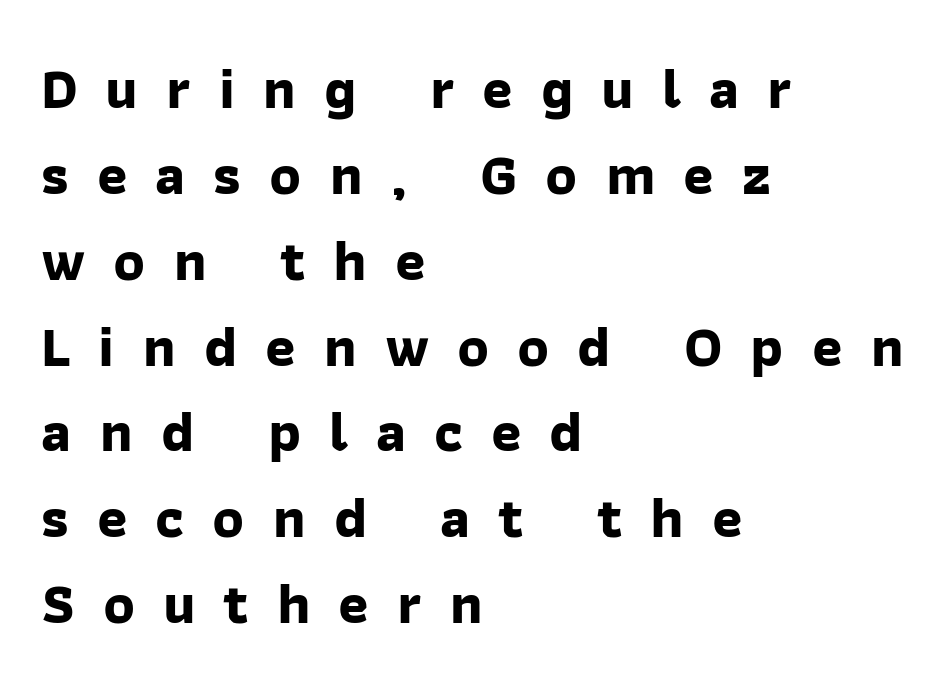
The image shows 58 px bold sans-serif type; set left-aligned, normal line spacing (1.48x), unusually wide letter spacing (+0.48 em), not underlined; low stroke contrast and a medium x-height.
